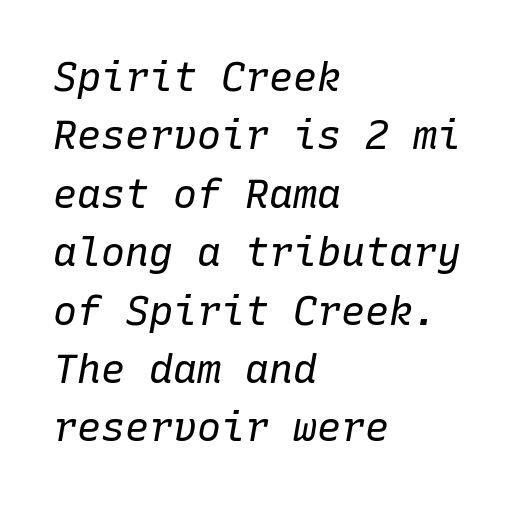
Q: Is the text bold? A: No.
Q: Is the text italic (slanted)? A: Yes, it leans right by about 10 degrees.
Q: Is the text underlined? A: No.
Q: How is the paragraph aligned? A: Left-aligned.
Q: Is the spacing between letters normal or unusually wide? A: Normal.
Q: Is the spacing between lines tight, normal or loose? A: Normal.
Q: Width (condensed, normal, or wide)? A: Normal.
Q: Stroke contrast? A: Low.
Q: x-height? A: Medium.
Q: Monospaced? A: Yes.
